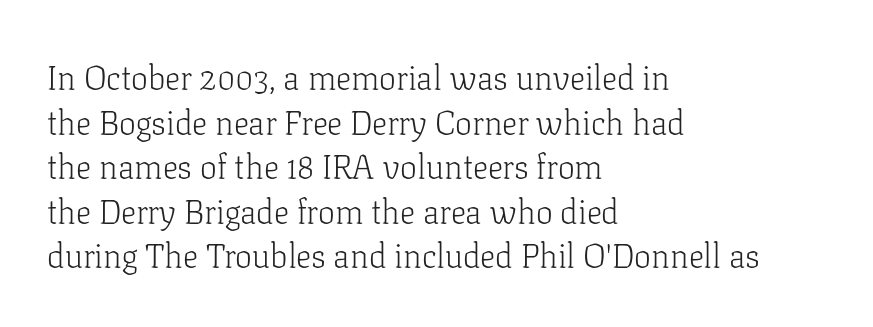
Upright lettering throughout. The face used here is proportionally spaced, like ordinary book or web type. Look at the tracking — it's just the regular setting, nothing added. Unbolded letterforms with no extra heft. The passage shown is typeset with a serif family. The glyphs are unaccompanied by any horizontal stroke below them.
